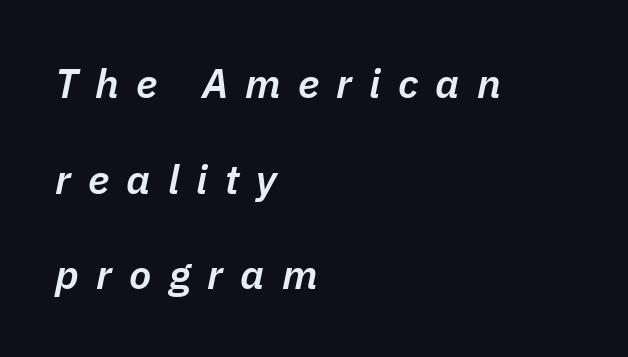
{"italic": "yes", "lean": "right", "slant_degrees": 11, "bold": "semi", "weight": "semibold", "width": "normal", "stroke_contrast": "low", "x_height": "medium", "monospaced": "no", "underline": "no", "align": "left", "line_spacing": "loose", "line_spacing_ratio": 2.33, "letter_spacing": "wide", "letter_spacing_em": 0.42, "glyph_px": 41}
